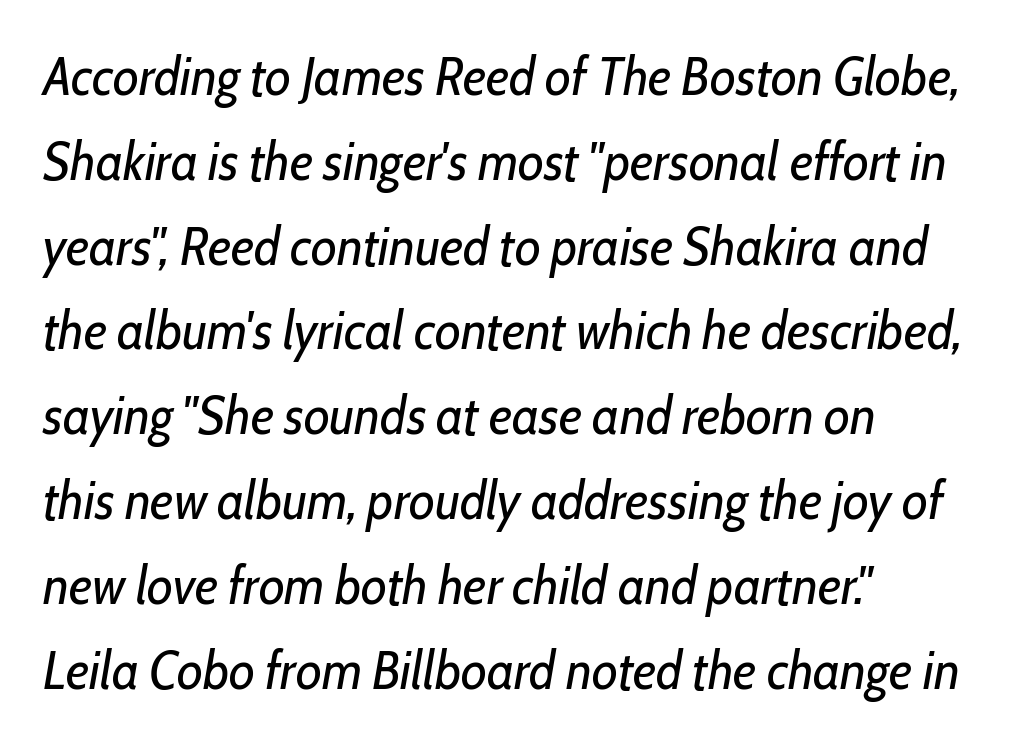
The image shows 53 px regular-weight, condensed type, italic (leaning right); set left-aligned, normal line spacing (1.6x), normal letter spacing, not underlined; low stroke contrast and a medium x-height.
